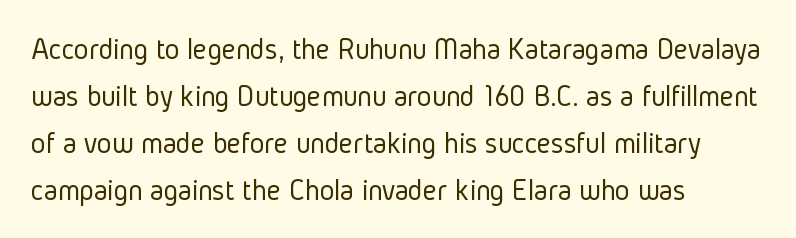
Q: Is the text bold? A: No.
Q: Is the text italic (slanted)? A: No, it is upright.
Q: Is the typeface a serif or a sans-serif typeface? A: Sans-serif.
Q: Is the text underlined? A: No.
Q: How is the paragraph aligned? A: Left-aligned.
Q: Is the spacing between letters normal or unusually wide? A: Normal.
Q: Is the spacing between lines tight, normal or loose? A: Normal.
Q: Width (condensed, normal, or wide)? A: Condensed.
Q: Stroke contrast? A: Low.
Q: x-height? A: Medium.
Q: Monospaced? A: No.
